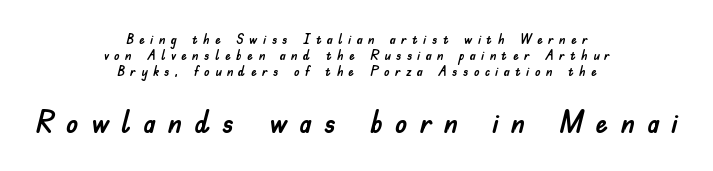
{"serif": "no", "width": "normal", "stroke_contrast": "low", "x_height": "small", "monospaced": "no", "underline": "no", "align": "center", "line_spacing": "tight", "line_spacing_ratio": 1.13, "letter_spacing": "wide", "letter_spacing_em": 0.39, "larger_block": "second", "size_ratio": 2.21, "glyph_px": 31}
